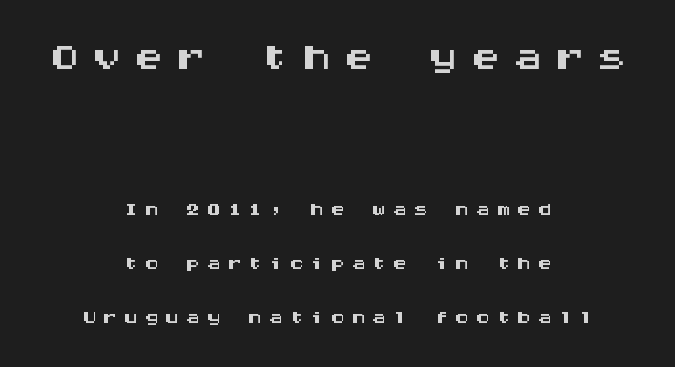
{"serif": "no", "italic": "no", "width": "wide", "stroke_contrast": "medium", "x_height": "large", "monospaced": "yes", "underline": "no", "align": "center", "line_spacing_ratio": 1.8, "larger_block": "first", "size_ratio": 2.03, "glyph_px": 61}
